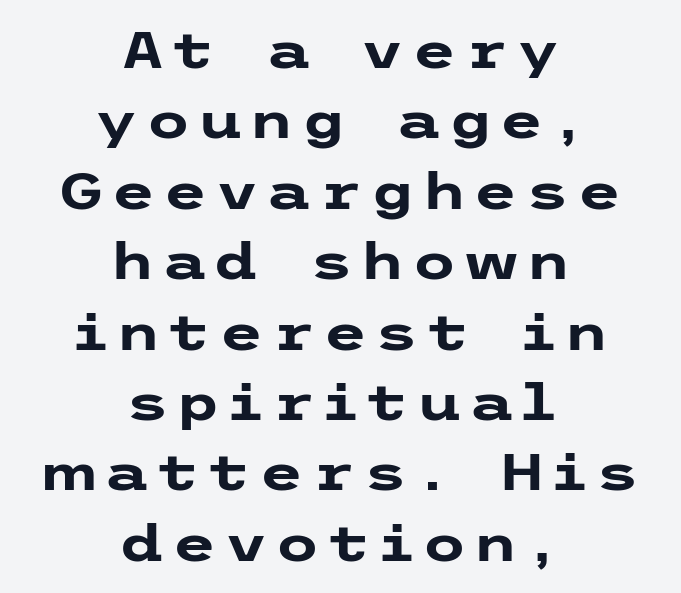
The image shows 51 px heavy, wide sans-serif type, upright; set centered, normal line spacing (1.38x), not underlined; low stroke contrast and a medium x-height.
